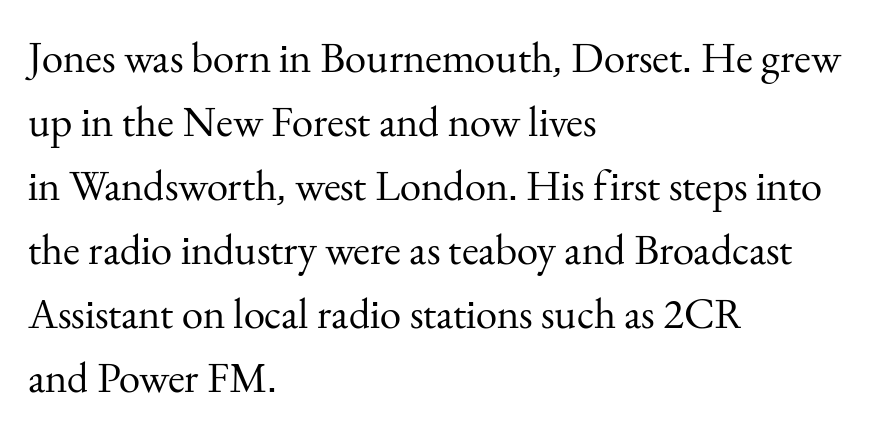
{"serif": "yes", "italic": "no", "bold": "no", "weight": "regular", "width": "normal", "stroke_contrast": "medium", "x_height": "small", "monospaced": "no", "underline": "no", "align": "left", "line_spacing": "normal", "line_spacing_ratio": 1.49, "letter_spacing": "normal", "letter_spacing_em": 0.0, "glyph_px": 43}
